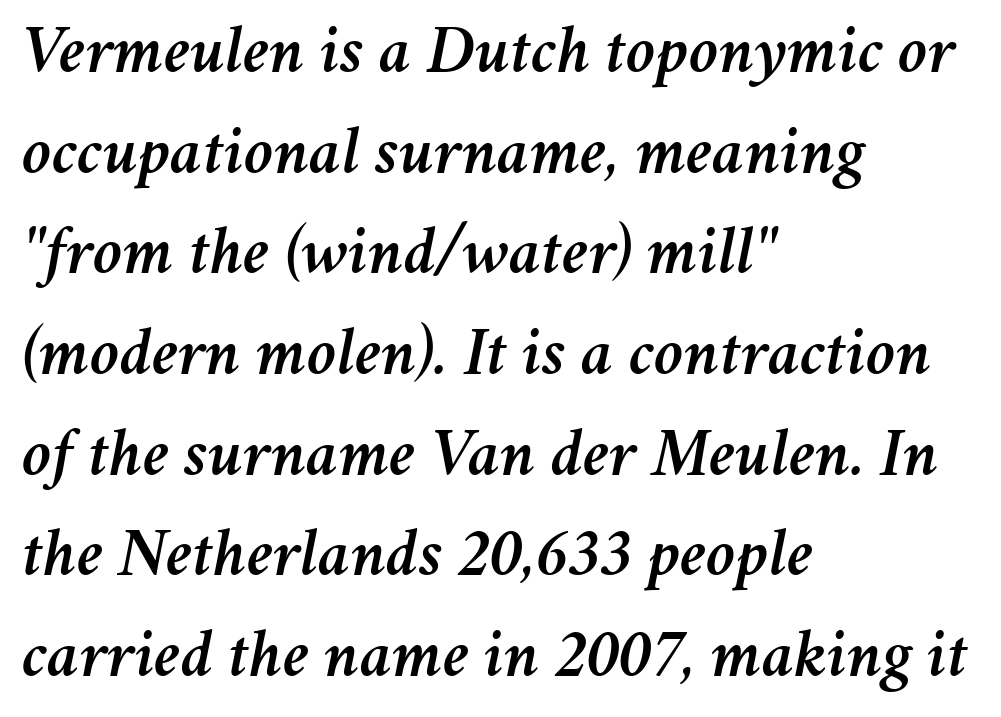
The image shows 68 px text type, italic (leaning right); set left-aligned, normal line spacing (1.48x), normal letter spacing, not underlined; medium stroke contrast and a medium x-height.
